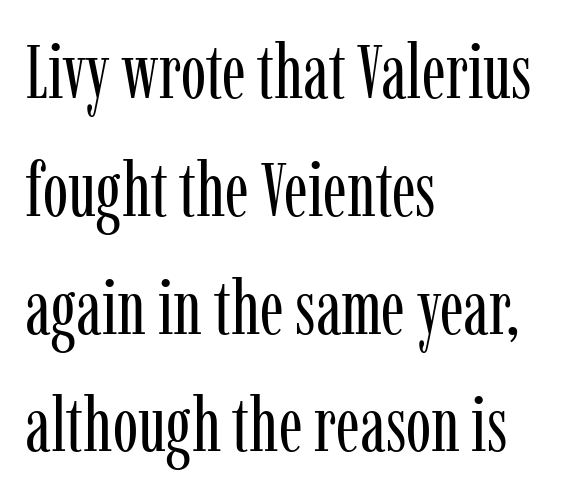
{"serif": "yes", "italic": "no", "bold": "no", "weight": "regular", "width": "condensed", "stroke_contrast": "low", "x_height": "medium", "monospaced": "no", "underline": "no", "align": "left", "line_spacing": "normal", "line_spacing_ratio": 1.55, "letter_spacing": "normal", "letter_spacing_em": 0.0, "glyph_px": 76}
